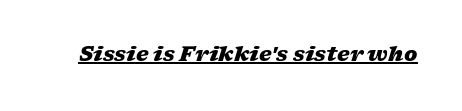
The typography opts for an oblique posture over an upright one. Students, observe the line beneath the letters — that is underlining. Notice how thick the strokes are: this is what a full bold looks like. Default kerning and tracking; the words read as compact shapes.
